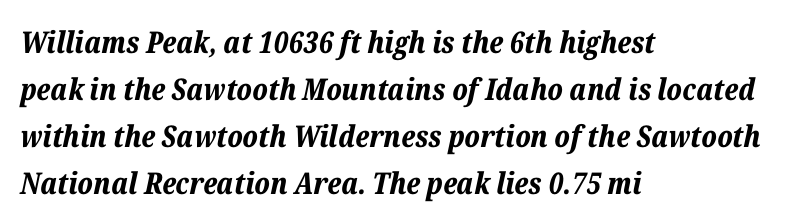
{"italic": "yes", "lean": "right", "slant_degrees": 12, "bold": "yes", "weight": "bold", "width": "normal", "stroke_contrast": "low", "x_height": "medium", "monospaced": "no", "underline": "no", "align": "left", "line_spacing": "normal", "line_spacing_ratio": 1.57, "letter_spacing": "normal", "letter_spacing_em": 0.0, "glyph_px": 30}
